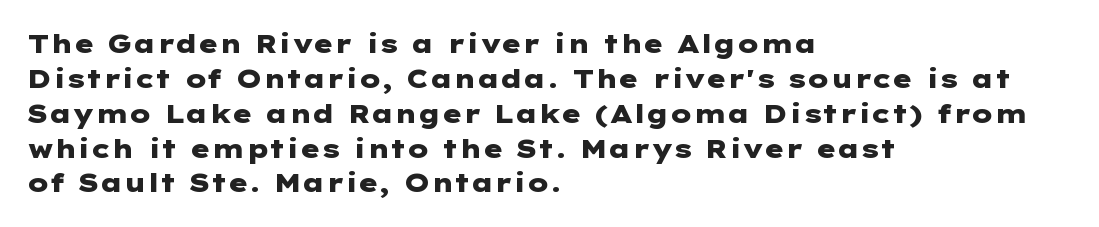
{"italic": "no", "bold": "yes", "underline": "no", "align": "left", "line_spacing": "normal", "line_spacing_ratio": 1.34, "letter_spacing": "normal", "letter_spacing_em": 0.0, "glyph_px": 26}
